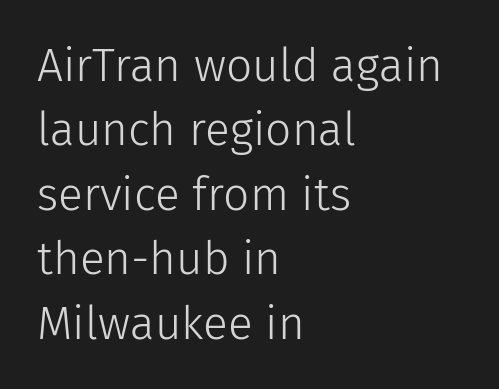
{"serif": "no", "italic": "no", "bold": "no", "weight": "light", "width": "normal", "stroke_contrast": "low", "x_height": "medium", "monospaced": "no", "underline": "no", "align": "left", "line_spacing": "normal", "line_spacing_ratio": 1.4, "letter_spacing": "normal", "letter_spacing_em": 0.0, "glyph_px": 46}
